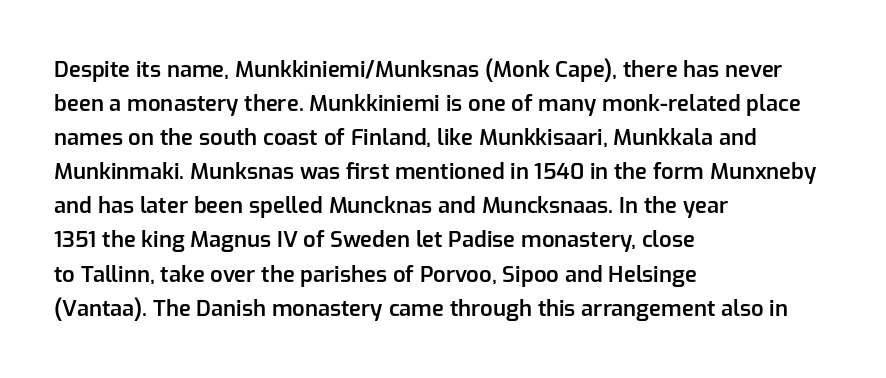
{"italic": "no", "bold": "semi", "underline": "no", "align": "left", "line_spacing": "normal", "line_spacing_ratio": 1.55, "letter_spacing": "normal", "letter_spacing_em": 0.0, "glyph_px": 22}
